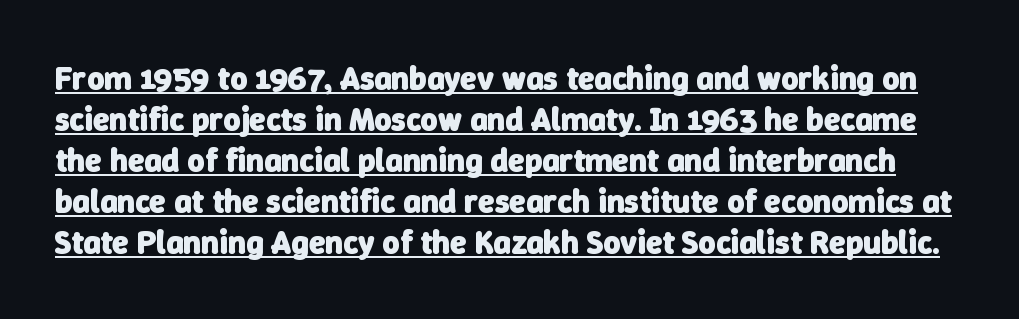
The image shows 33 px heavy sans-serif type; set line spacing 1.24x, normal letter spacing, underlined; low stroke contrast and a medium x-height.
